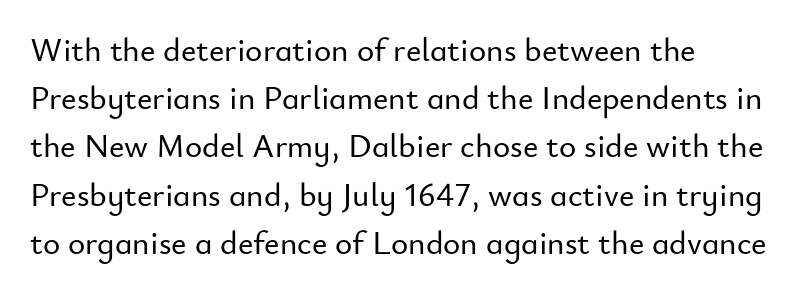
{"serif": "no", "italic": "no", "width": "normal", "stroke_contrast": "low", "x_height": "small", "monospaced": "no", "underline": "no", "align": "left", "line_spacing": "normal", "line_spacing_ratio": 1.46, "letter_spacing": "normal", "letter_spacing_em": 0.0, "glyph_px": 33}
